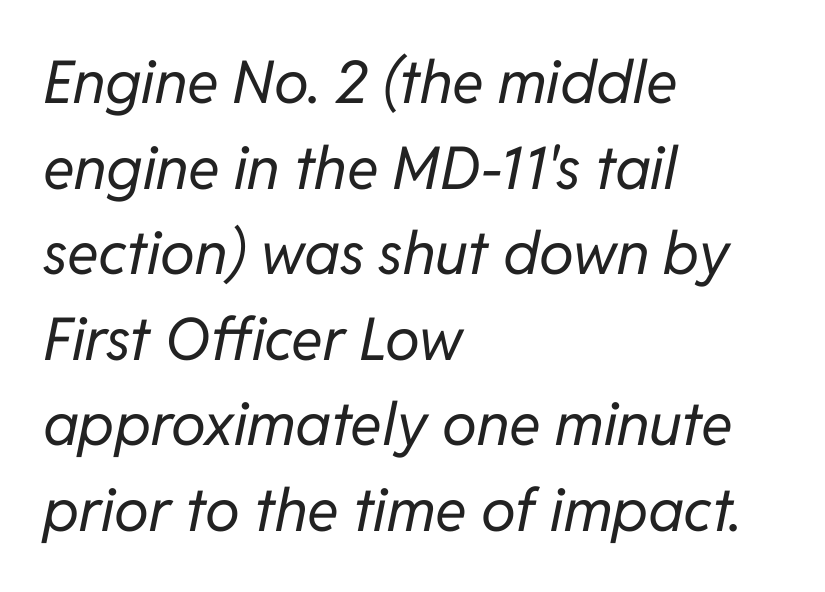
Line starts are locked; line ends wander. Regular leading. Here the designer chose a conventional face with non-uniform glyph widths. A light-to-regular cut is what we see here. Tall strokes in this sample are angled rather than plumb.
